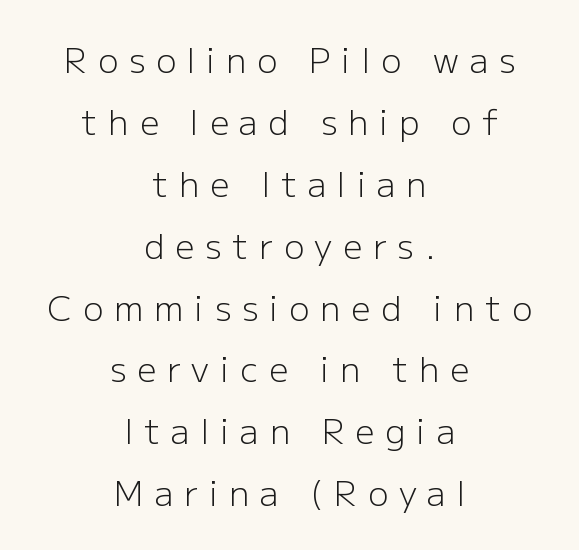
{"serif": "no", "italic": "no", "bold": "no", "weight": "light", "width": "normal", "stroke_contrast": "low", "x_height": "medium", "monospaced": "no", "underline": "no", "align": "center", "line_spacing_ratio": 1.82, "letter_spacing": "wide", "letter_spacing_em": 0.32, "glyph_px": 34}
